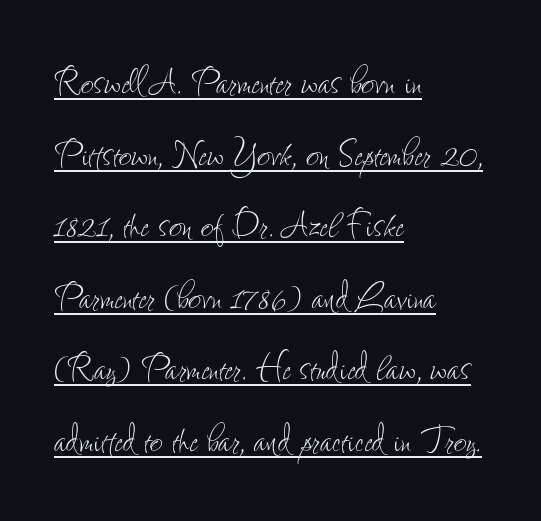
Think of a printed novel: that variable character pitch is what you see here. Each line starts at the same left margin while the right side varies. Think standard paragraph weight, or any step lighter than that.
